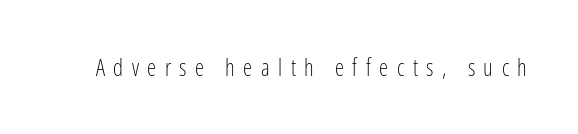
The image shows 23 px text type, upright; set unusually wide letter spacing (+0.37 em), not underlined.
